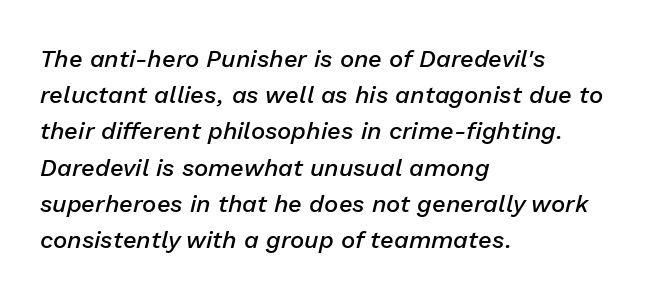
Honestly, the letter spacing is just normal — you wouldn't notice it. If you drew a ruler down the left edge, every line would touch it. These lines carry some extra weight — a demibold, not a full bold. Decoration check: the copy has no underline.
